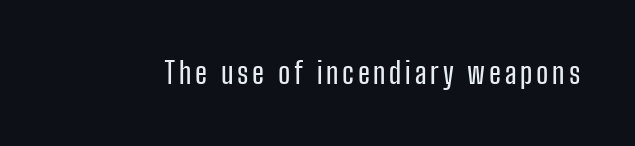
{"serif": "no", "italic": "no", "width": "condensed", "stroke_contrast": "low", "x_height": "medium", "monospaced": "no", "underline": "no", "glyph_px": 29}
